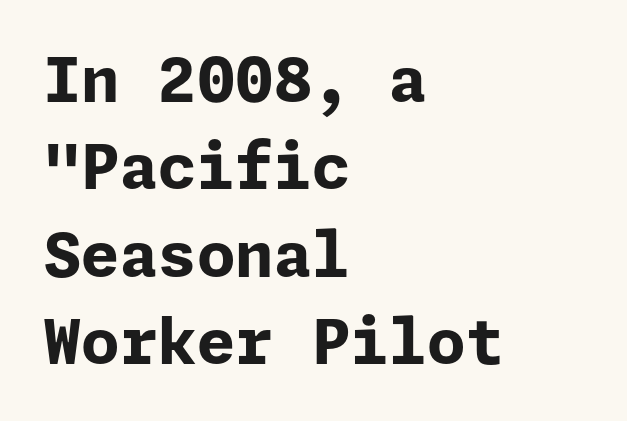
The image shows 62 px bold sans-serif type, upright; set left-aligned, normal line spacing (1.41x), normal letter spacing, not underlined; low stroke contrast and a medium x-height.
